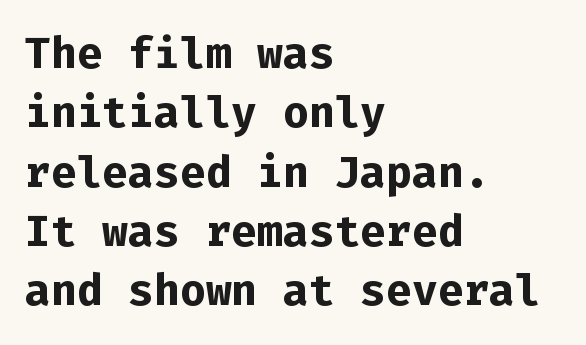
Q: Is the text bold? A: Yes.
Q: Is the text italic (slanted)? A: No, it is upright.
Q: Is the typeface a serif or a sans-serif typeface? A: Sans-serif.
Q: Is the text underlined? A: No.
Q: How is the paragraph aligned? A: Left-aligned.
Q: Is the spacing between letters normal or unusually wide? A: Normal.
Q: Is the spacing between lines tight, normal or loose? A: Normal.
Q: Width (condensed, normal, or wide)? A: Normal.
Q: Stroke contrast? A: Low.
Q: x-height? A: Medium.
Q: Monospaced? A: Yes.
